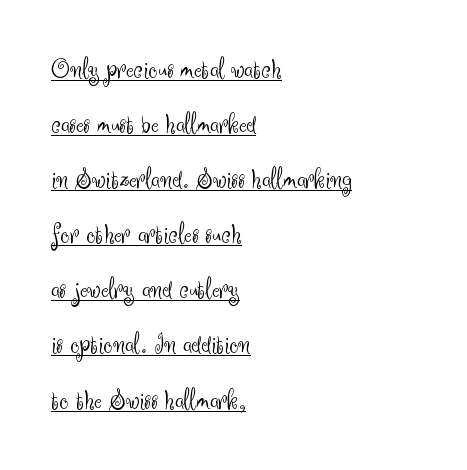
Q: Is the text bold? A: No.
Q: Is the text italic (slanted)? A: No, it is upright.
Q: Is the typeface a serif or a sans-serif typeface? A: Sans-serif.
Q: Is the text underlined? A: Yes.
Q: How is the paragraph aligned? A: Left-aligned.
Q: Is the spacing between letters normal or unusually wide? A: Normal.
Q: Is the spacing between lines tight, normal or loose? A: Loose.
Q: Width (condensed, normal, or wide)? A: Normal.
Q: Stroke contrast? A: Medium.
Q: x-height? A: Small.
Q: Monospaced? A: No.
